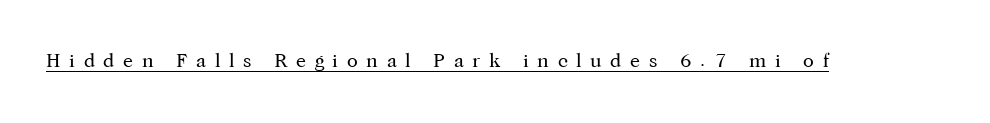
{"italic": "no", "bold": "no", "underline": "yes", "letter_spacing": "wide", "letter_spacing_em": 0.43, "glyph_px": 20}
